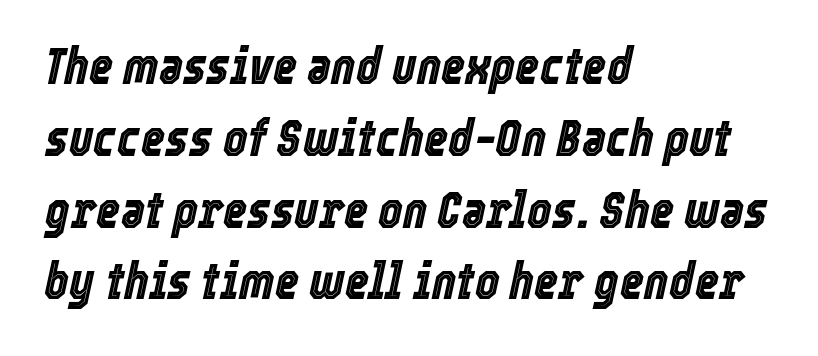
The image shows 52 px condensed type, italic (leaning right); set left-aligned, normal line spacing (1.38x), normal letter spacing, not underlined; a medium x-height.
